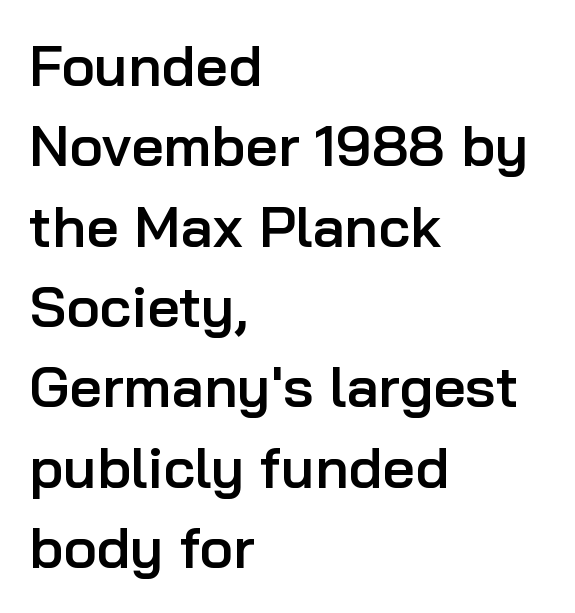
Q: Is the text bold? A: Semi-bold.
Q: Is the text italic (slanted)? A: No, it is upright.
Q: Is the typeface a serif or a sans-serif typeface? A: Sans-serif.
Q: Is the text underlined? A: No.
Q: How is the paragraph aligned? A: Left-aligned.
Q: Is the spacing between letters normal or unusually wide? A: Normal.
Q: Is the spacing between lines tight, normal or loose? A: Normal.
Q: Width (condensed, normal, or wide)? A: Normal.
Q: Stroke contrast? A: Low.
Q: x-height? A: Medium.
Q: Monospaced? A: No.
